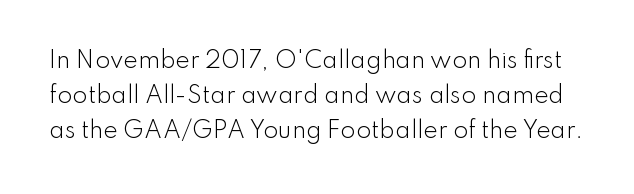
The image shows 22 px text type, upright; set normal line spacing (1.6x), normal letter spacing, not underlined.
